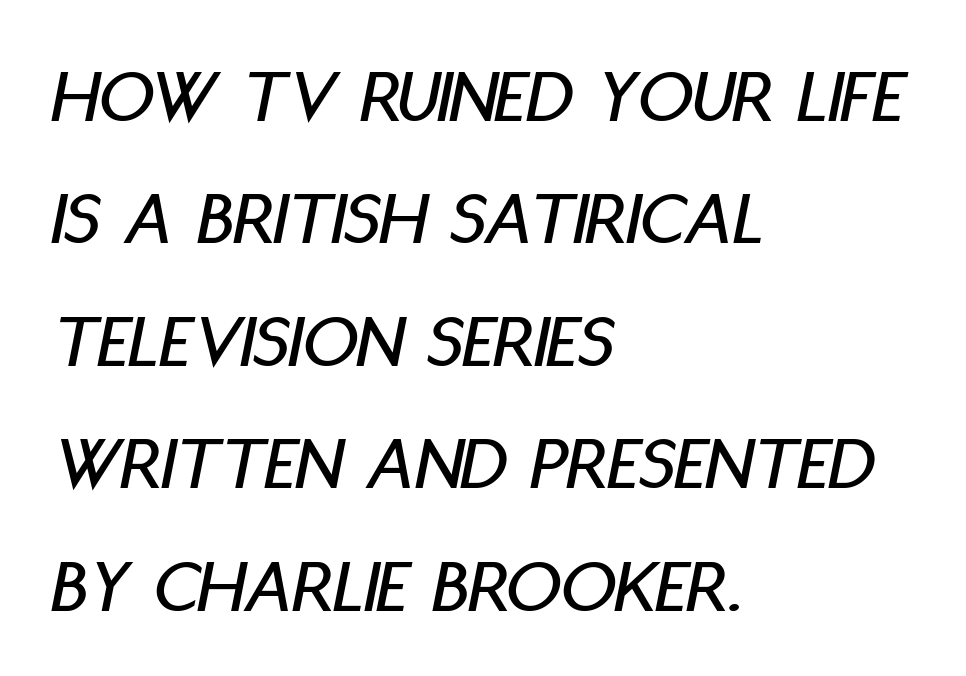
{"italic": "yes", "lean": "right", "slant_degrees": 11, "width": "condensed", "stroke_contrast": "low", "x_height": "large", "monospaced": "no", "underline": "no", "align": "left", "line_spacing": "normal", "line_spacing_ratio": 1.59, "letter_spacing": "normal", "letter_spacing_em": 0.0, "glyph_px": 77}
